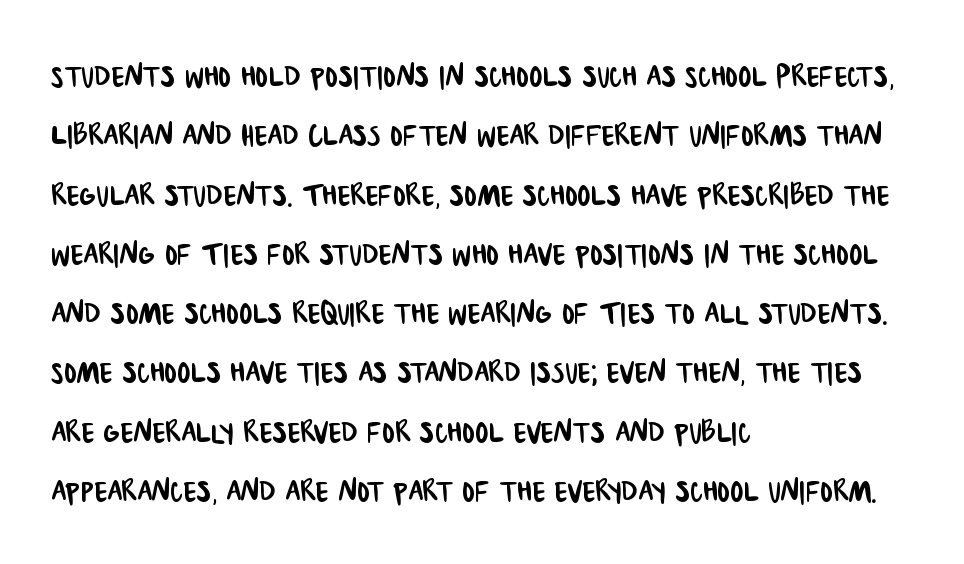
Q: Is the typeface a serif or a sans-serif typeface? A: Sans-serif.
Q: Is the text underlined? A: No.
Q: How is the paragraph aligned? A: Left-aligned.
Q: Is the spacing between letters normal or unusually wide? A: Normal.
Q: Is the spacing between lines tight, normal or loose? A: Normal.
Q: Width (condensed, normal, or wide)? A: Condensed.
Q: Stroke contrast? A: Low.
Q: x-height? A: Large.
Q: Monospaced? A: No.
